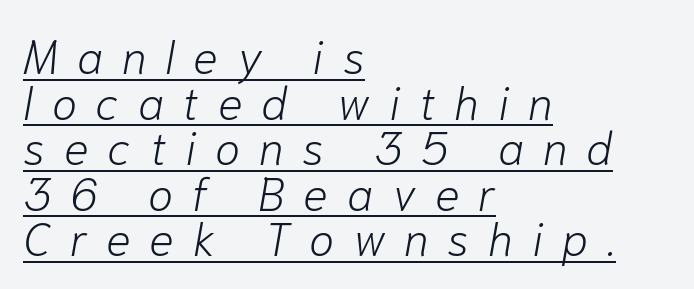
{"italic": "yes", "lean": "right", "slant_degrees": 10, "bold": "no", "weight": "light", "width": "normal", "stroke_contrast": "low", "x_height": "medium", "monospaced": "no", "underline": "yes", "align": "left", "line_spacing": "tight", "line_spacing_ratio": 0.99, "letter_spacing": "wide", "letter_spacing_em": 0.41, "glyph_px": 46}
